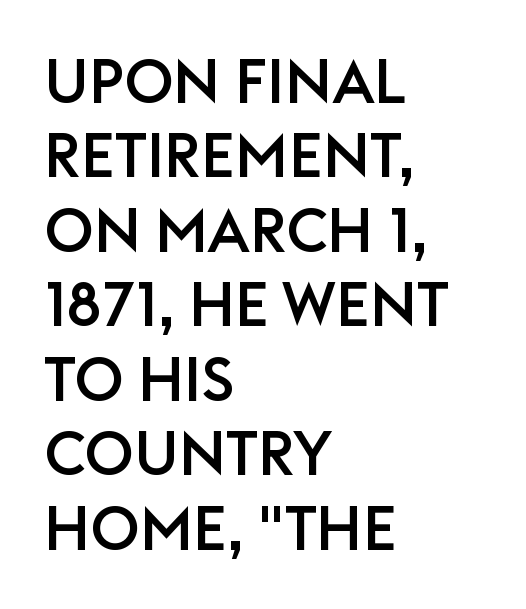
Style check: upright. Any mark beneath the type? The region is blank. You can tell from the bare stems that sans-serif type was used. The face used here is proportionally spaced, like ordinary book or web type.
